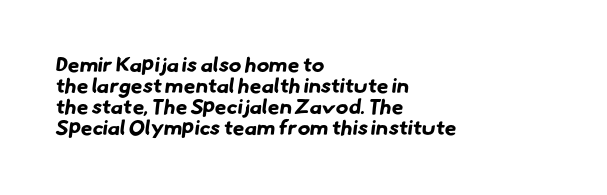
Q: Is the text bold? A: Yes.
Q: Is the text underlined? A: No.
Q: How is the paragraph aligned? A: Left-aligned.
Q: Is the spacing between letters normal or unusually wide? A: Normal.
Q: Is the spacing between lines tight, normal or loose? A: Tight.
